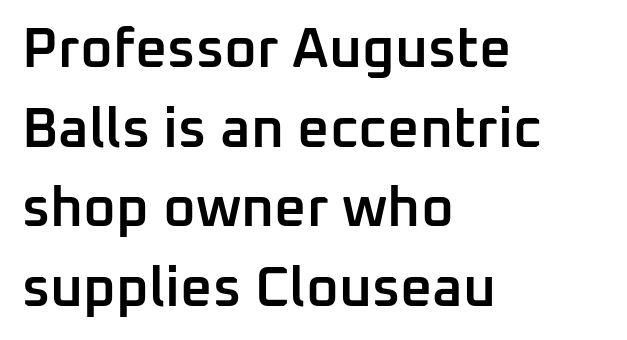
{"serif": "no", "italic": "no", "bold": "semi", "weight": "semibold", "width": "normal", "stroke_contrast": "low", "x_height": "medium", "monospaced": "no", "underline": "no", "align": "left", "line_spacing": "normal", "line_spacing_ratio": 1.42, "letter_spacing": "normal", "letter_spacing_em": 0.0, "glyph_px": 56}
